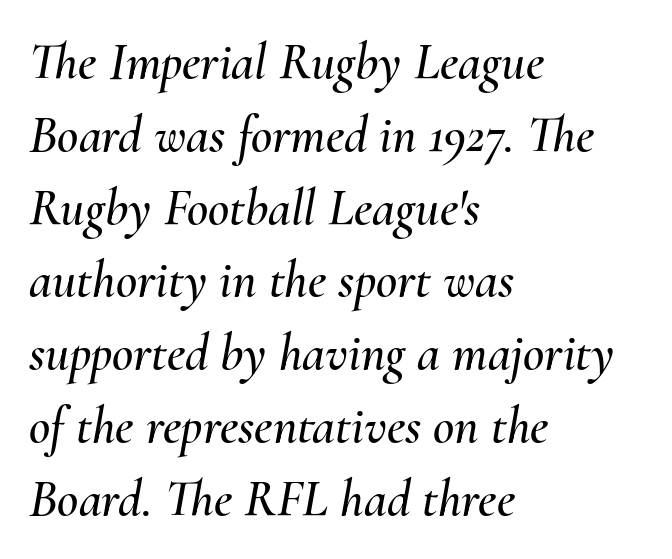
Q: Is the text italic (slanted)? A: Yes, it leans right by about 10 degrees.
Q: Is the text underlined? A: No.
Q: How is the paragraph aligned? A: Left-aligned.
Q: Is the spacing between letters normal or unusually wide? A: Normal.
Q: Is the spacing between lines tight, normal or loose? A: Normal.
Q: Width (condensed, normal, or wide)? A: Normal.
Q: Stroke contrast? A: Medium.
Q: x-height? A: Small.
Q: Monospaced? A: No.
